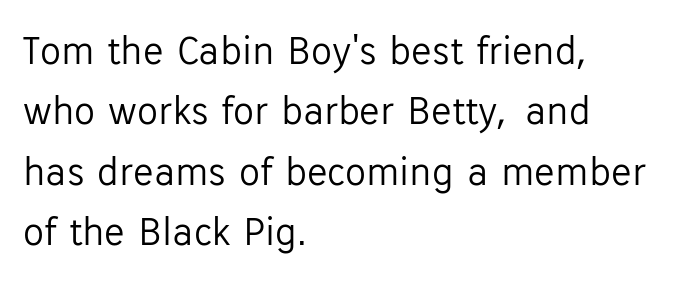
The image shows 42 px light sans-serif type, upright; set left-aligned, normal line spacing (1.44x), normal letter spacing, not underlined; low stroke contrast and a medium x-height.
